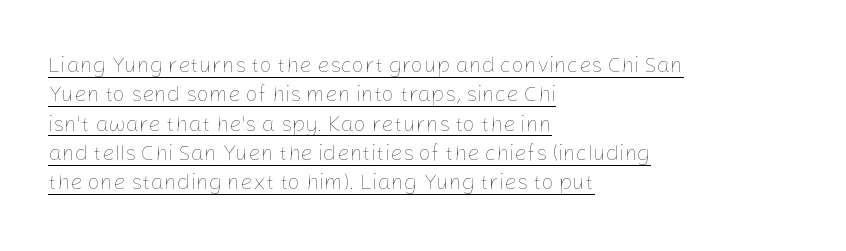
The image shows 22 px text type, upright; set left-aligned, normal line spacing (1.33x), normal letter spacing, underlined.
